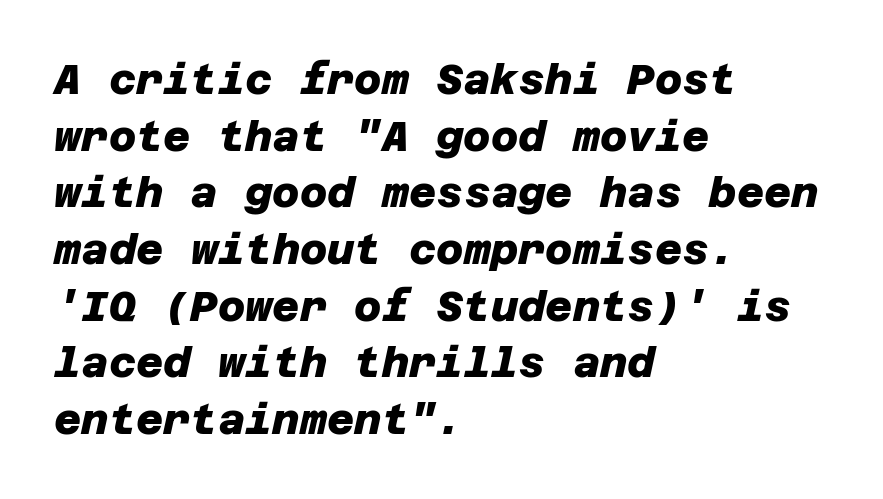
Pretty heavy lettering here — definitely bold. Letterform terminals end flat and unadorned throughout the passage. The lines sit at an ordinary, default distance from one another. In CSS terms this would be text-align: left. The foot of each line stays bare and open. Nothing unusual about the tracking: characters are spaced as the font intends.
